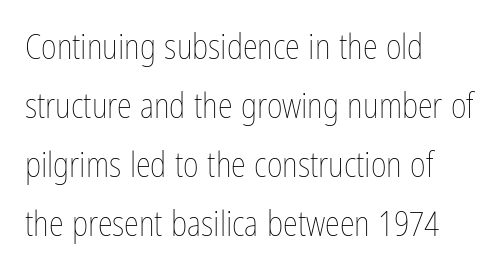
The image shows 34 px thin, condensed type, upright; set left-aligned, line spacing 1.74x, normal letter spacing, not underlined; low stroke contrast and a medium x-height.
